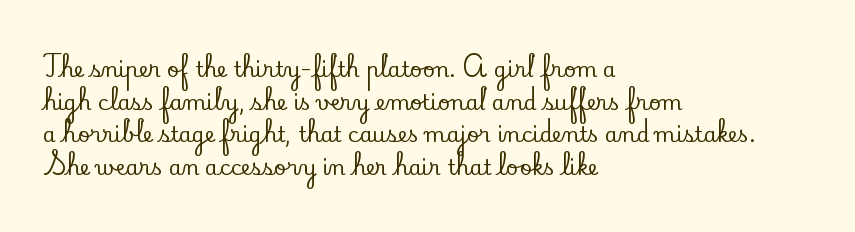
The line-height multiplier appears to be the usual default. Posture: straight, roman, zero tilt. This sample uses plain, unmodified letter spacing. No word sits above an underline.
